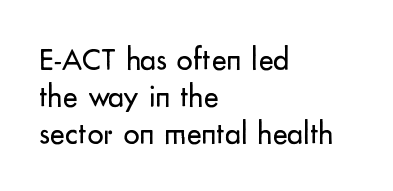
Q: Is the text bold? A: No.
Q: Is the text italic (slanted)? A: No, it is upright.
Q: Is the typeface a serif or a sans-serif typeface? A: Sans-serif.
Q: Is the text underlined? A: No.
Q: How is the paragraph aligned? A: Left-aligned.
Q: Is the spacing between letters normal or unusually wide? A: Normal.
Q: Is the spacing between lines tight, normal or loose? A: Tight.
Q: Width (condensed, normal, or wide)? A: Normal.
Q: Stroke contrast? A: Low.
Q: x-height? A: Small.
Q: Monospaced? A: No.
